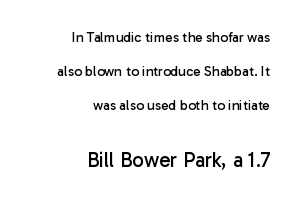
The image shows 21 px text type, upright; set right-aligned, loose line spacing (2.43x), normal letter spacing, not underlined; the second (bottom) block is 1.5x larger.
